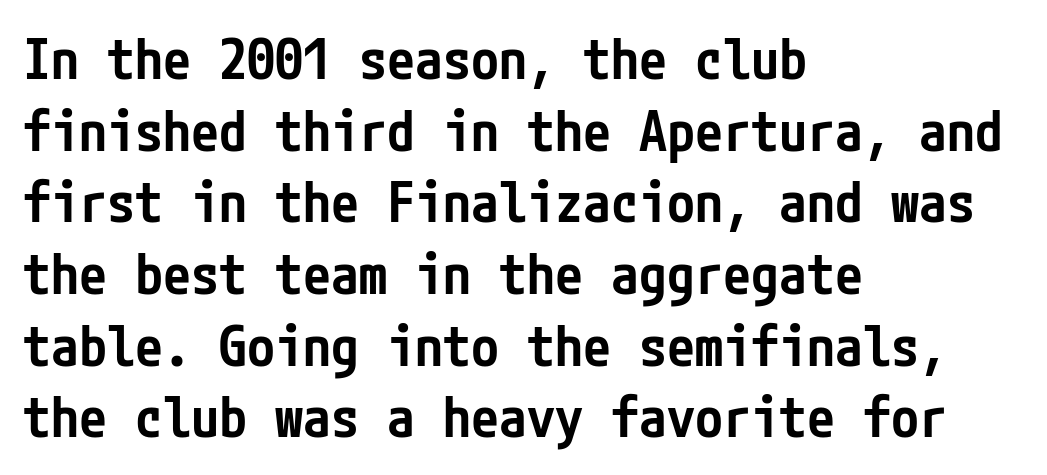
Q: Is the text bold? A: Semi-bold.
Q: Is the text italic (slanted)? A: No, it is upright.
Q: Is the typeface a serif or a sans-serif typeface? A: Sans-serif.
Q: Is the text underlined? A: No.
Q: How is the paragraph aligned? A: Left-aligned.
Q: Is the spacing between letters normal or unusually wide? A: Normal.
Q: Is the spacing between lines tight, normal or loose? A: Normal.
Q: Width (condensed, normal, or wide)? A: Condensed.
Q: Stroke contrast? A: Low.
Q: x-height? A: Medium.
